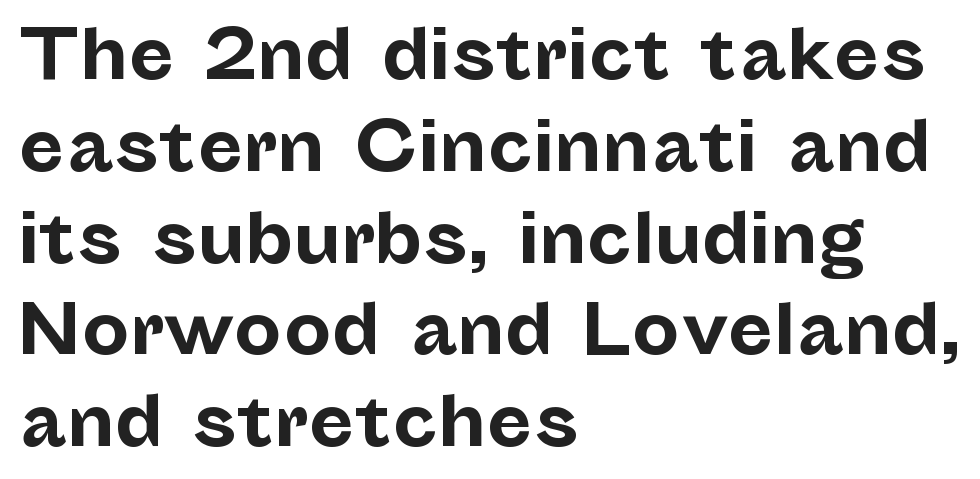
The rows are spaced the way most documents space them. This sample uses a sans-serif face. Nobody drew a line under any word here. A typesetter would call this zero additional tracking. Weight: bold.
